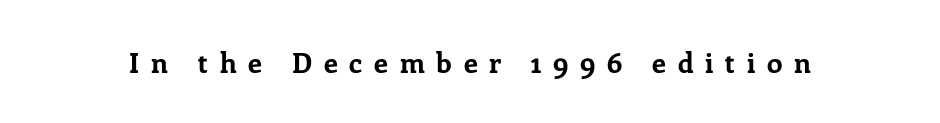
The image shows 28 px bold serif type, upright; set unusually wide letter spacing (+0.42 em), not underlined; low stroke contrast and a medium x-height.
